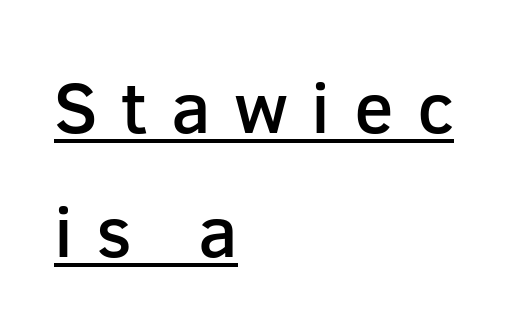
{"serif": "no", "italic": "no", "bold": "semi", "weight": "semibold", "width": "normal", "stroke_contrast": "low", "x_height": "medium", "monospaced": "no", "underline": "yes", "align": "left", "line_spacing": "normal", "line_spacing_ratio": 1.7, "letter_spacing": "wide", "letter_spacing_em": 0.32, "glyph_px": 73}
